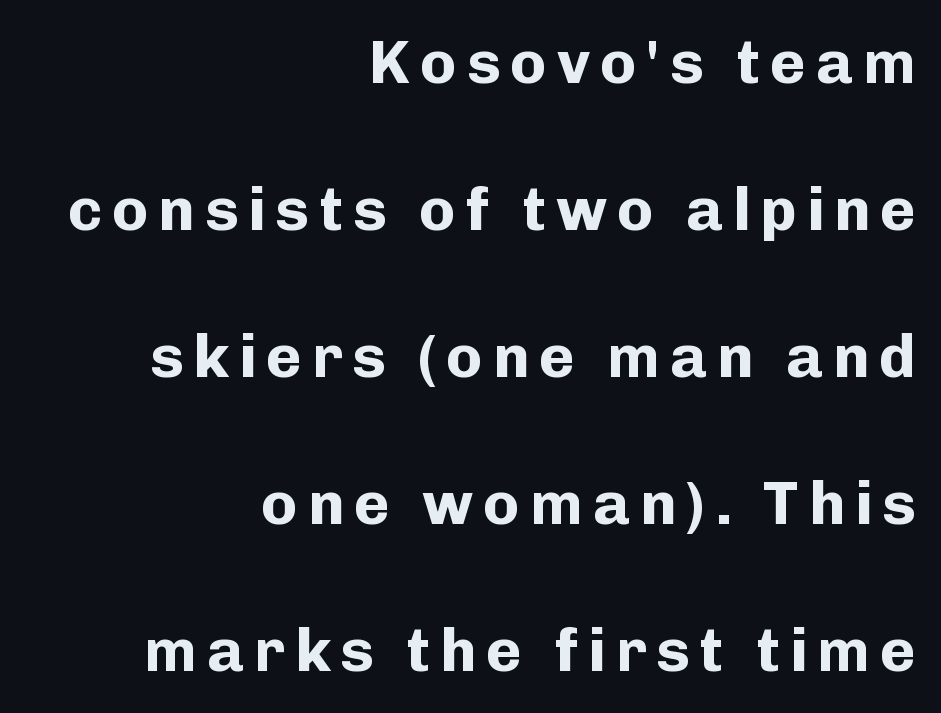
Grotesque or geometric, the face here clearly has no serifs. Italic: no, the glyphs are upright roman. Bold? Absolutely — the strokes are thick and heavy. These lines stack with their right ends in a neat column.
